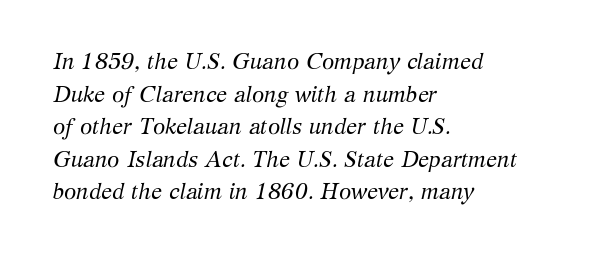
A typesetter would call this zero additional tracking. Caption: face not bold, strokes unweighted. Tall strokes in this sample are angled rather than plumb. The strip under each line holds only bare page. If you measured baseline to baseline, you'd find a middling distance.
